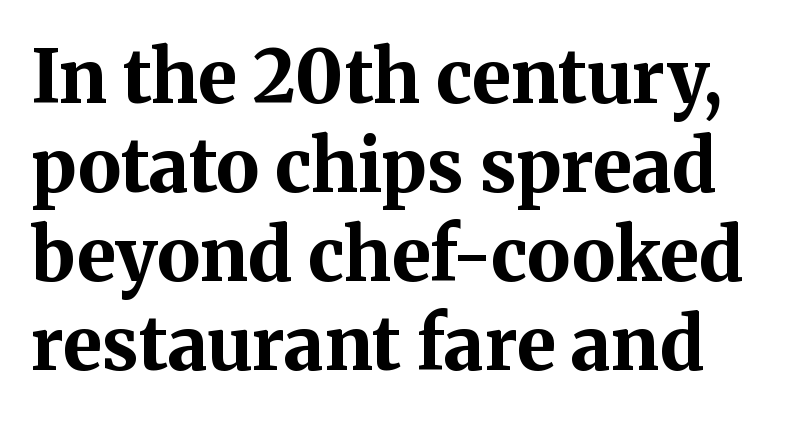
The letterforms sit shoulder to shoulder at normal distance. These lines are composed in type with serifs. Heavy-handed strokes throughout: this text is bold. Italic? Not at all — the glyphs are vertical. The words here are not underlined.
